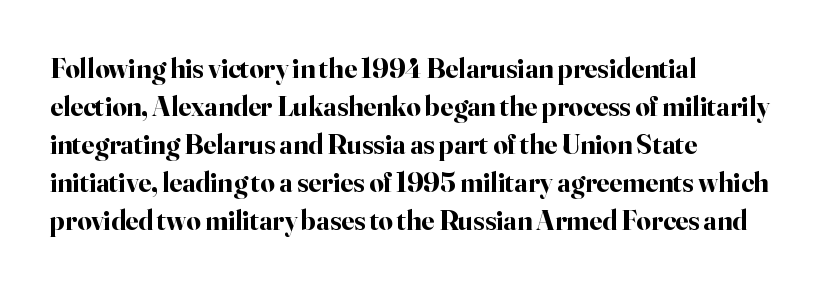
The image shows 28 px bold serif type, upright; set left-aligned, normal line spacing (1.36x), normal letter spacing, not underlined; high stroke contrast and a small x-height.
